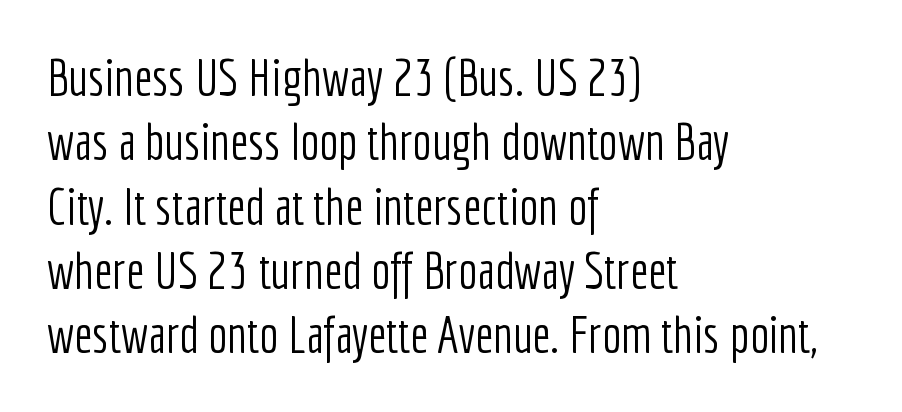
In terms of letterspacing, this is plain default setting. These lines are rendered in a variable-pitch font. Underlining? Definitely not there. A typesetter would label this face a sans. If you measured baseline to baseline, you'd find a middling distance. Stroke mass is kept to a normal reading level or below.
